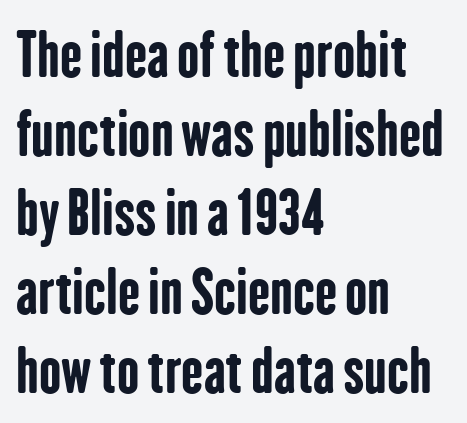
The image shows 59 px bold, condensed sans-serif type, upright; set left-aligned, normal line spacing (1.34x), normal letter spacing, not underlined; low stroke contrast and a medium x-height.
